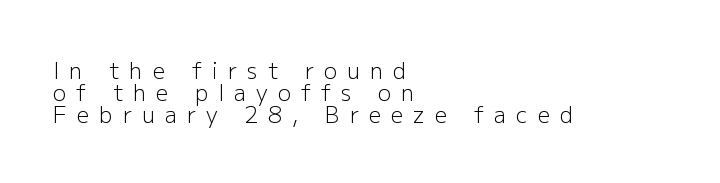
{"italic": "no", "bold": "no", "underline": "no", "align": "left", "line_spacing": "tight", "line_spacing_ratio": 1.0, "letter_spacing": "wide", "letter_spacing_em": 0.46, "glyph_px": 22}
